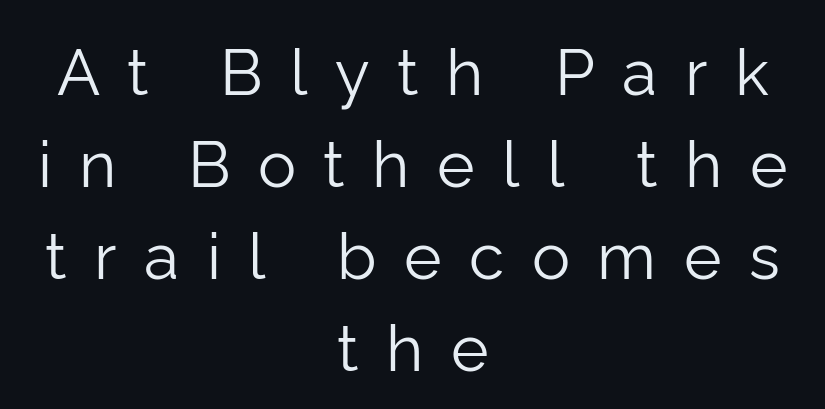
The image shows 64 px light sans-serif type, upright; set centered, normal line spacing (1.44x), unusually wide letter spacing (+0.43 em), not underlined; low stroke contrast and a medium x-height.
